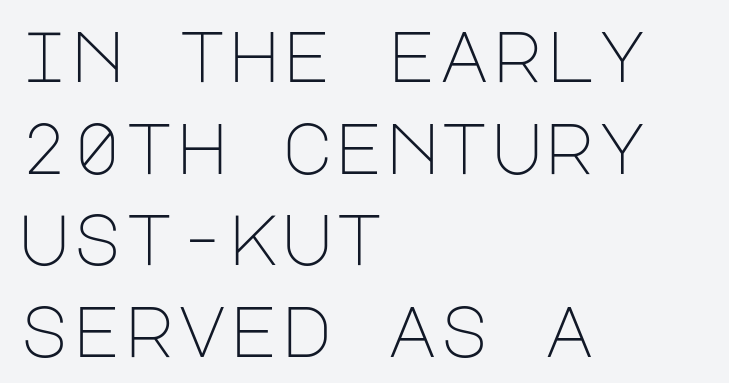
Students, note that the glyphs here touch the page at normal intervals. Line starts are locked; line ends wander. Honestly, the row spacing looks completely unremarkable. The letters look calm and open, with moderate or lighter stems.
